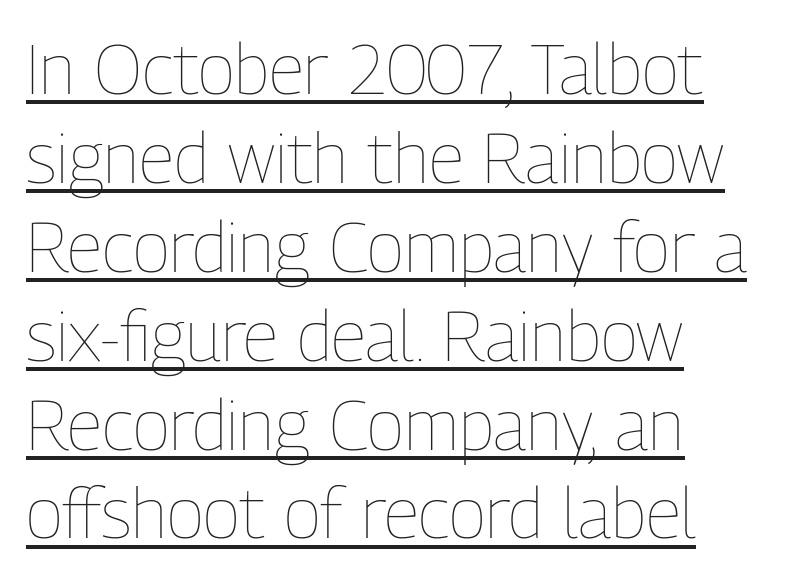
{"italic": "no", "bold": "no", "weight": "thin", "width": "condensed", "stroke_contrast": "low", "x_height": "medium", "monospaced": "no", "underline": "yes", "align": "left", "line_spacing": "normal", "line_spacing_ratio": 1.27, "letter_spacing": "normal", "letter_spacing_em": 0.0, "glyph_px": 70}
